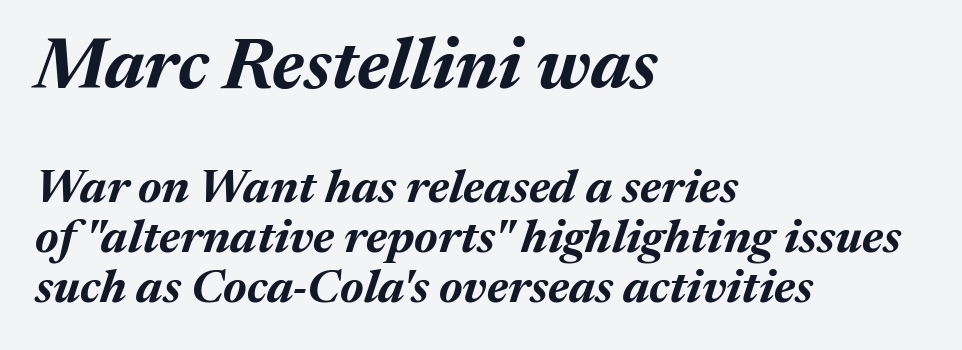
{"italic": "yes", "lean": "right", "slant_degrees": 17, "bold": "yes", "weight": "bold", "width": "normal", "stroke_contrast": "medium", "x_height": "medium", "monospaced": "no", "underline": "no", "align": "left", "line_spacing": "tight", "line_spacing_ratio": 1.06, "letter_spacing": "normal", "letter_spacing_em": 0.0, "larger_block": "first", "size_ratio": 1.51, "glyph_px": 71}
